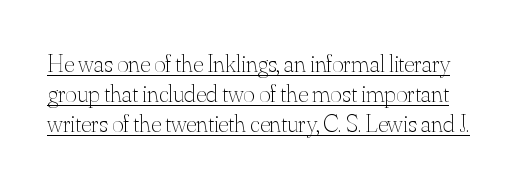
The image shows 25 px text type, upright; set line spacing 1.21x, normal letter spacing, underlined.
